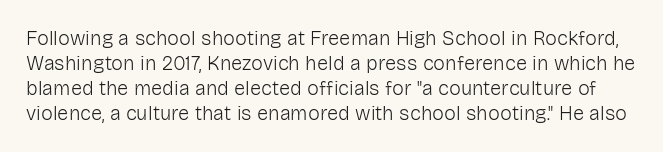
The image shows 20 px text type, upright; set normal line spacing (1.25x), normal letter spacing, not underlined.
